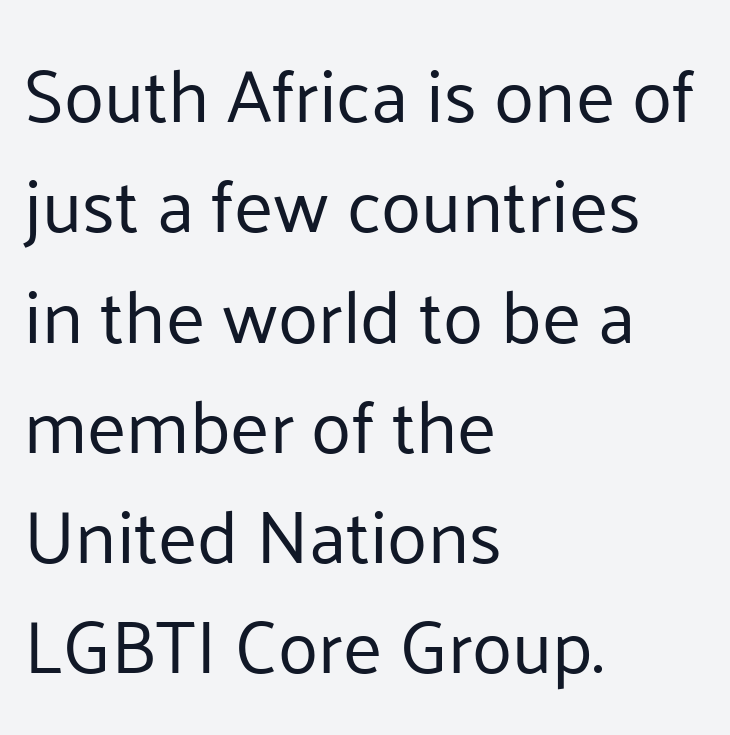
Q: Is the text bold? A: No.
Q: Is the text italic (slanted)? A: No, it is upright.
Q: Is the typeface a serif or a sans-serif typeface? A: Sans-serif.
Q: Is the text underlined? A: No.
Q: How is the paragraph aligned? A: Left-aligned.
Q: Is the spacing between letters normal or unusually wide? A: Normal.
Q: Is the spacing between lines tight, normal or loose? A: Normal.
Q: Width (condensed, normal, or wide)? A: Normal.
Q: Stroke contrast? A: Low.
Q: x-height? A: Medium.
Q: Monospaced? A: No.
